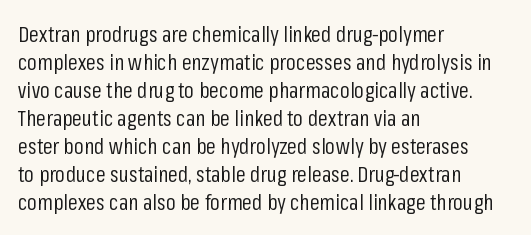
{"italic": "no", "bold": "no", "underline": "no", "align": "left", "line_spacing": "normal", "line_spacing_ratio": 1.27, "letter_spacing": "normal", "letter_spacing_em": 0.0, "glyph_px": 22}
